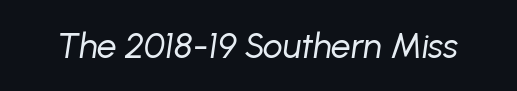
{"italic": "yes", "lean": "right", "slant_degrees": 8, "bold": "no", "weight": "regular", "width": "normal", "stroke_contrast": "low", "x_height": "medium", "monospaced": "no", "underline": "no", "letter_spacing": "normal", "letter_spacing_em": 0.0, "glyph_px": 35}
